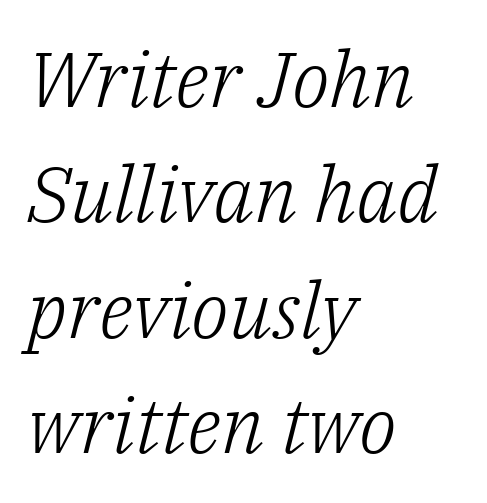
Quick note: underline off. The passage shown has conventional tracking throughout. A light-to-regular cut is what we see here. Typographically, this falls in the serif category. These lines were composed using italics.
